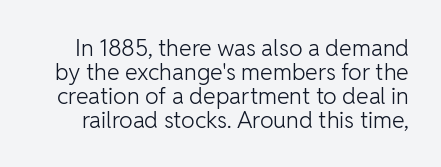
The image shows 23 px text type, upright; set tight line spacing (1.04x), normal letter spacing, not underlined.
